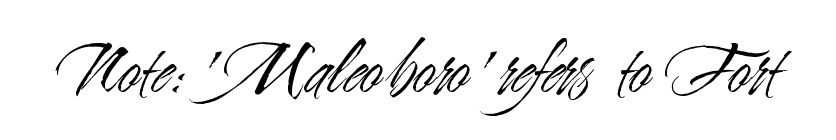
Q: Is the text bold? A: No.
Q: Is the text italic (slanted)? A: Yes.
Q: Is the typeface a serif or a sans-serif typeface? A: Sans-serif.
Q: Is the text underlined? A: No.
Q: Is the spacing between letters normal or unusually wide? A: Normal.
Q: Width (condensed, normal, or wide)? A: Condensed.
Q: Stroke contrast? A: Medium.
Q: x-height? A: Small.
Q: Monospaced? A: No.
